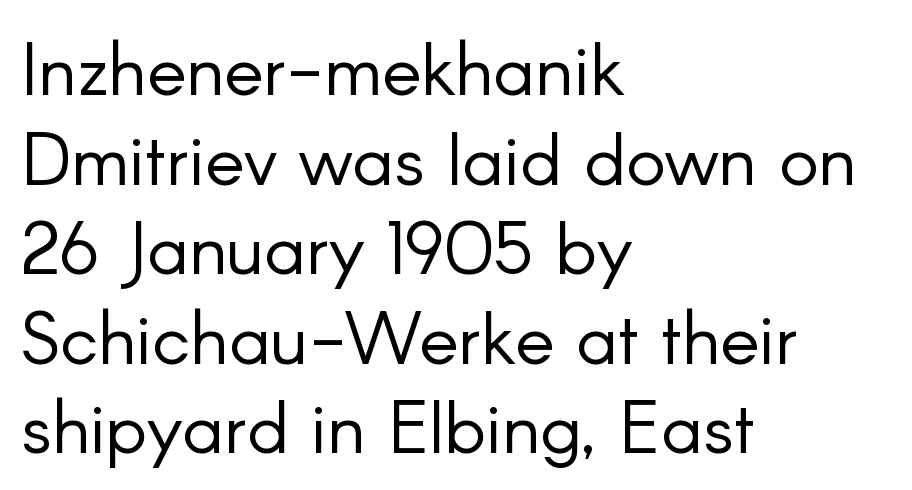
Q: Is the text bold? A: No.
Q: Is the text italic (slanted)? A: No, it is upright.
Q: Is the typeface a serif or a sans-serif typeface? A: Sans-serif.
Q: Is the text underlined? A: No.
Q: How is the paragraph aligned? A: Left-aligned.
Q: Is the spacing between letters normal or unusually wide? A: Normal.
Q: Width (condensed, normal, or wide)? A: Normal.
Q: Stroke contrast? A: Low.
Q: x-height? A: Small.
Q: Monospaced? A: No.
